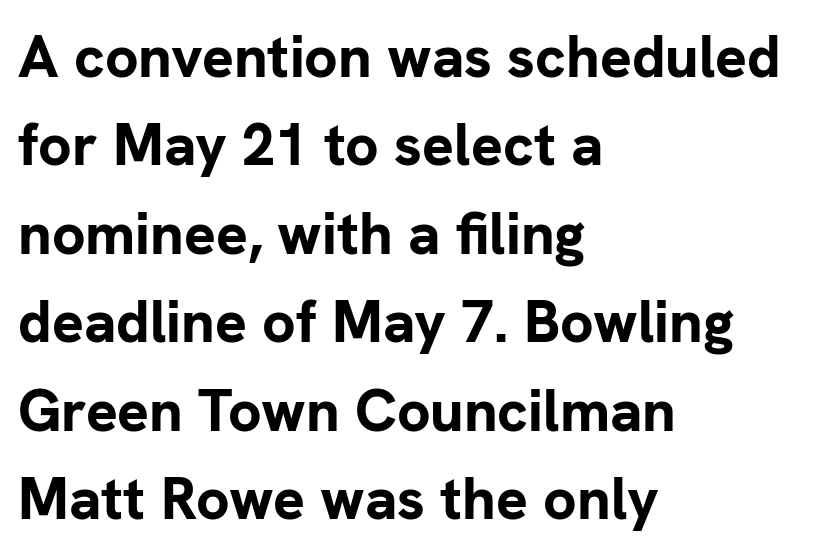
The image shows 59 px bold sans-serif type, upright; set left-aligned, normal line spacing (1.5x), normal letter spacing, not underlined; low stroke contrast and a medium x-height.
